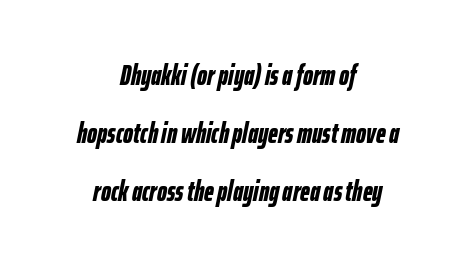
The glyphs are unaccompanied by any horizontal stroke below them. Reading down the column, the eye jumps a long way to each next line. This sample uses plain, unmodified letter spacing. The paragraph shown floats in the horizontal middle. These words are printed bold, with thick strokes throughout.
